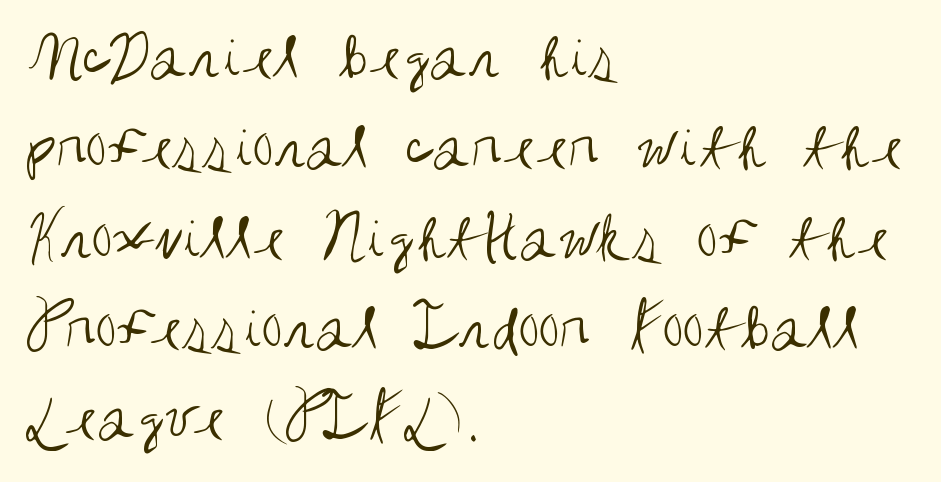
Visually the block forms a straight wall on the left and a jagged coastline on the right. The cut favours lightness, reaching ordinary text weight at its darkest. Vertical spacing — default.
